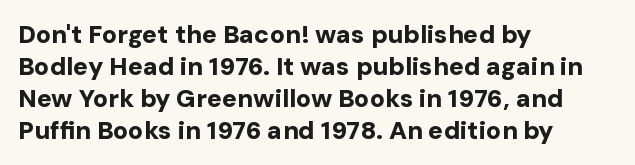
{"italic": "no", "bold": "yes", "underline": "no", "align": "left", "line_spacing": "normal", "line_spacing_ratio": 1.28, "letter_spacing": "normal", "letter_spacing_em": 0.0, "glyph_px": 25}
